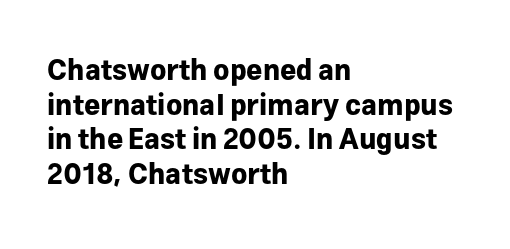
The image shows 28 px bold sans-serif type, upright; set left-aligned, line spacing 1.24x, normal letter spacing, not underlined; low stroke contrast and a medium x-height.
